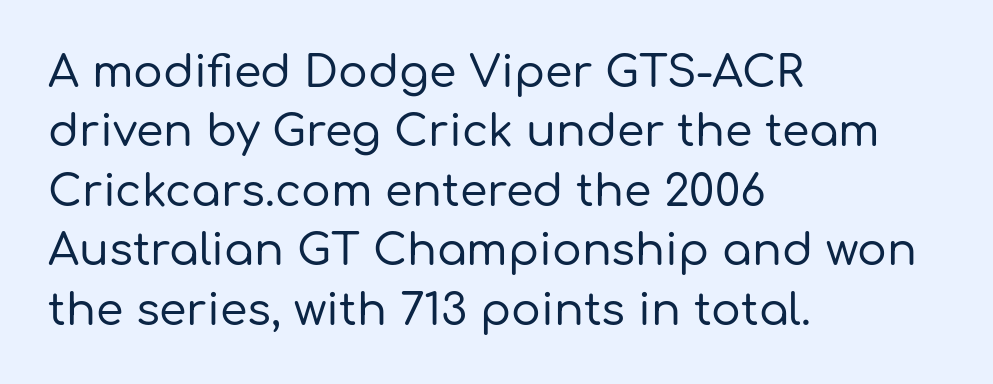
Default kerning and tracking; the words read as compact shapes. The characters display no serif detailing; their extremities are plain. Letters rest on an invisible, unmarked baseline. Line spacing here is normal.
